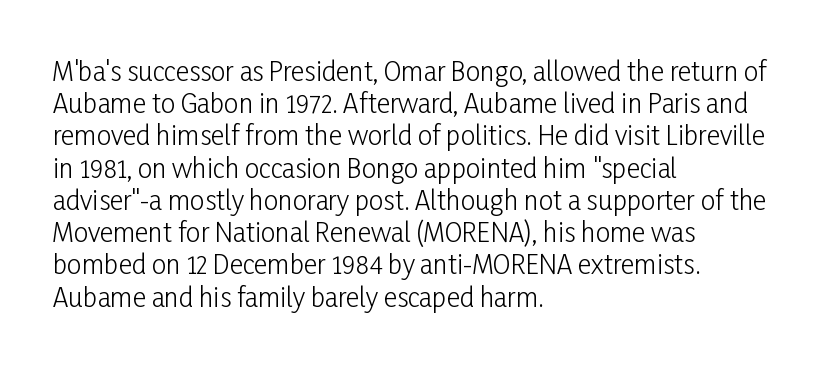
{"italic": "no", "bold": "no", "underline": "no", "align": "left", "line_spacing_ratio": 1.24, "letter_spacing": "normal", "letter_spacing_em": 0.0, "glyph_px": 26}
